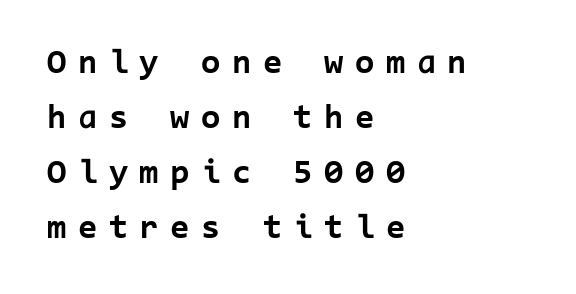
Q: Is the text bold? A: Yes.
Q: Is the text italic (slanted)? A: No, it is upright.
Q: Is the typeface a serif or a sans-serif typeface? A: Sans-serif.
Q: Is the text underlined? A: No.
Q: How is the paragraph aligned? A: Left-aligned.
Q: Is the spacing between letters normal or unusually wide? A: Unusually wide.
Q: Is the spacing between lines tight, normal or loose? A: Normal.
Q: Width (condensed, normal, or wide)? A: Normal.
Q: Stroke contrast? A: Low.
Q: x-height? A: Medium.
Q: Monospaced? A: Yes.
